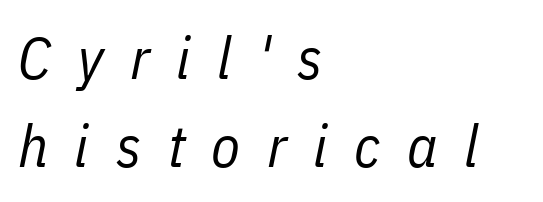
The image shows 59 px regular-weight, condensed type, italic (leaning right); set left-aligned, normal line spacing (1.49x), unusually wide letter spacing (+0.45 em), not underlined; low stroke contrast and a medium x-height.
